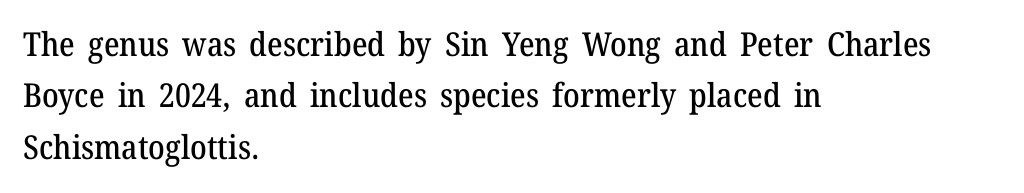
Q: Is the text italic (slanted)? A: No, it is upright.
Q: Is the typeface a serif or a sans-serif typeface? A: Serif.
Q: Is the text underlined? A: No.
Q: How is the paragraph aligned? A: Left-aligned.
Q: Is the spacing between letters normal or unusually wide? A: Normal.
Q: Is the spacing between lines tight, normal or loose? A: Normal.
Q: Width (condensed, normal, or wide)? A: Normal.
Q: Stroke contrast? A: Medium.
Q: x-height? A: Medium.
Q: Monospaced? A: No.
